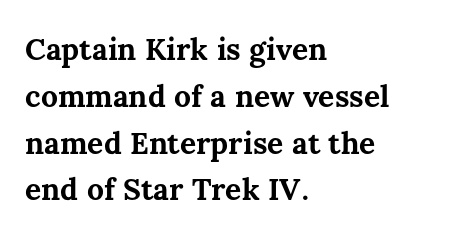
Q: Is the text bold? A: Yes.
Q: Is the text italic (slanted)? A: No, it is upright.
Q: Is the text underlined? A: No.
Q: How is the paragraph aligned? A: Left-aligned.
Q: Is the spacing between letters normal or unusually wide? A: Normal.
Q: Is the spacing between lines tight, normal or loose? A: Normal.
Q: Width (condensed, normal, or wide)? A: Normal.
Q: Stroke contrast? A: Medium.
Q: x-height? A: Medium.
Q: Monospaced? A: No.
